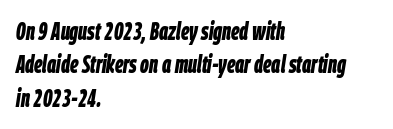
Q: Is the text bold? A: Yes.
Q: Is the text italic (slanted)? A: Yes, it leans right by about 9 degrees.
Q: Is the text underlined? A: No.
Q: How is the paragraph aligned? A: Left-aligned.
Q: Is the spacing between letters normal or unusually wide? A: Normal.
Q: Is the spacing between lines tight, normal or loose? A: Normal.
